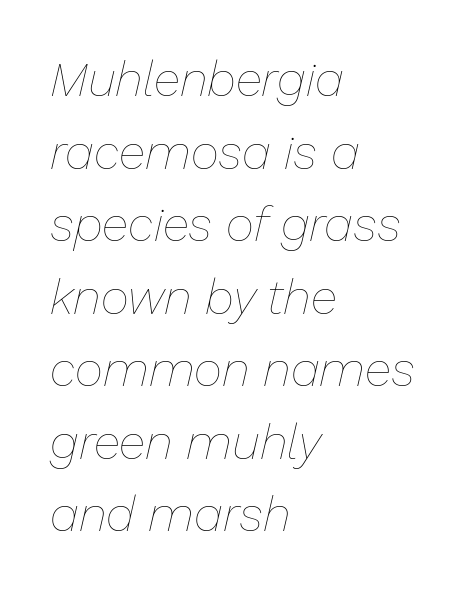
Q: Is the text bold? A: No.
Q: Is the text italic (slanted)? A: Yes, it leans right by about 13 degrees.
Q: Is the text underlined? A: No.
Q: How is the paragraph aligned? A: Left-aligned.
Q: Is the spacing between letters normal or unusually wide? A: Normal.
Q: Is the spacing between lines tight, normal or loose? A: Normal.
Q: Width (condensed, normal, or wide)? A: Normal.
Q: Stroke contrast? A: Low.
Q: x-height? A: Medium.
Q: Monospaced? A: No.
